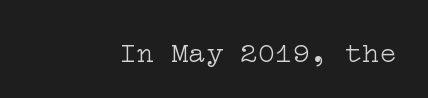
The image shows 29 px light, wide serif type, upright; set normal letter spacing, not underlined; low stroke contrast and a medium x-height.
